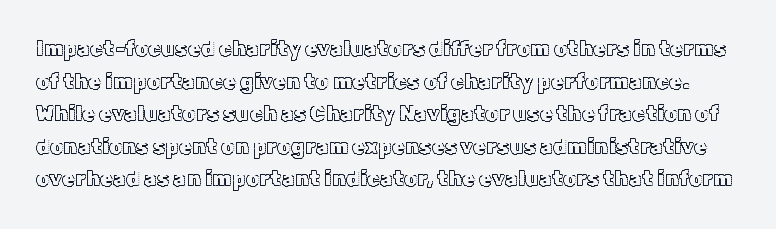
Only glyphs here, with clear space below each row. No extra tracking has been applied to these lines. Vertical spacing — default. Does the lettering tilt? It doesn't — this is upright.
